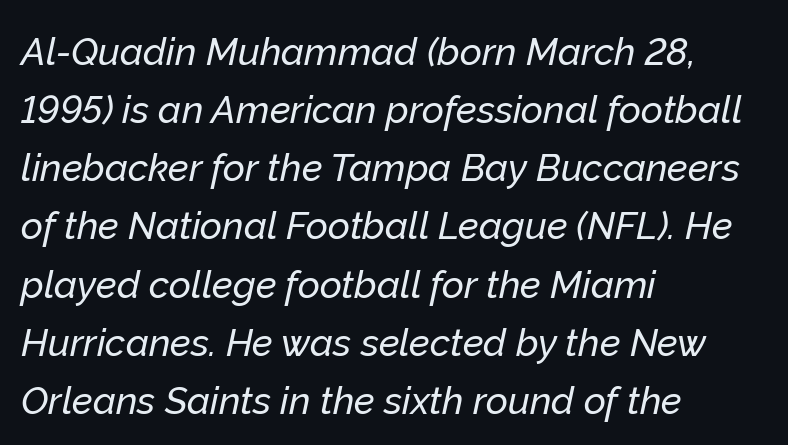
{"italic": "yes", "lean": "right", "slant_degrees": 12, "width": "normal", "stroke_contrast": "low", "x_height": "medium", "monospaced": "no", "underline": "no", "align": "left", "line_spacing": "normal", "line_spacing_ratio": 1.53, "letter_spacing": "normal", "letter_spacing_em": 0.0, "glyph_px": 38}
